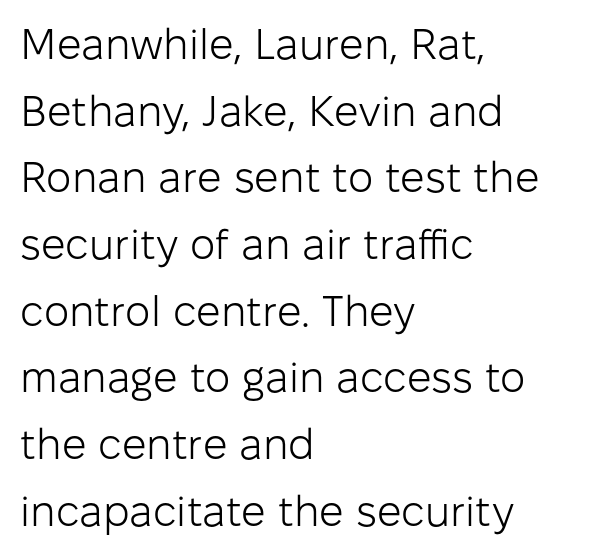
Normally led — the rows are evenly, conventionally spaced. Descenders hang freely into open space. Nothing heavy about these letters — not bold at all. The text was rendered using a sans face with plain stroke endings. Does the lettering tilt? It doesn't — this is upright.
